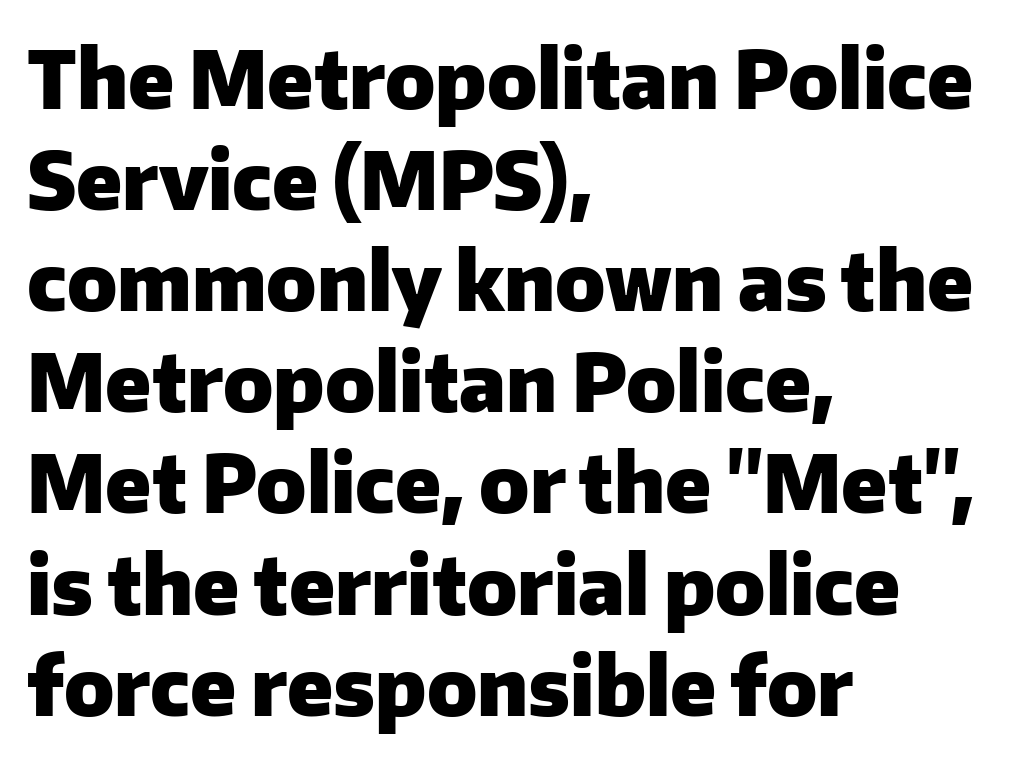
Q: Is the text bold? A: Yes.
Q: Is the text italic (slanted)? A: No, it is upright.
Q: Is the typeface a serif or a sans-serif typeface? A: Sans-serif.
Q: Is the text underlined? A: No.
Q: How is the paragraph aligned? A: Left-aligned.
Q: Is the spacing between letters normal or unusually wide? A: Normal.
Q: Is the spacing between lines tight, normal or loose? A: Normal.
Q: Width (condensed, normal, or wide)? A: Normal.
Q: Stroke contrast? A: Low.
Q: x-height? A: Medium.
Q: Monospaced? A: No.
